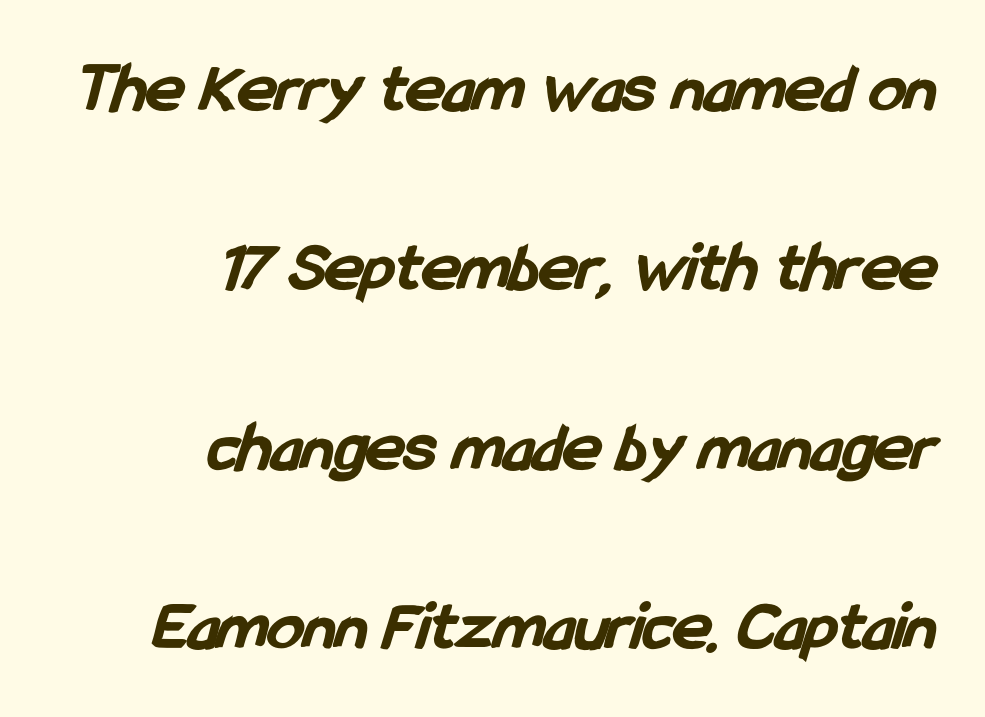
Q: Is the text bold? A: Yes.
Q: Is the typeface a serif or a sans-serif typeface? A: Sans-serif.
Q: Is the text underlined? A: No.
Q: How is the paragraph aligned? A: Right-aligned.
Q: Is the spacing between letters normal or unusually wide? A: Normal.
Q: Is the spacing between lines tight, normal or loose? A: Loose.
Q: Width (condensed, normal, or wide)? A: Condensed.
Q: Stroke contrast? A: Low.
Q: x-height? A: Medium.
Q: Monospaced? A: No.
